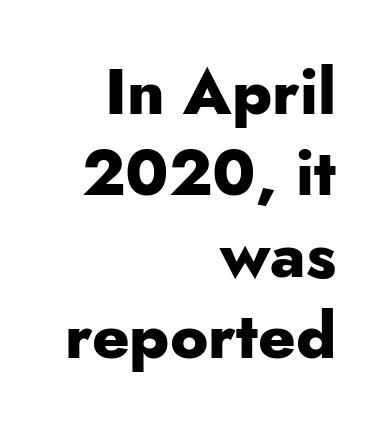
Q: Is the text bold? A: Yes.
Q: Is the text italic (slanted)? A: No, it is upright.
Q: Is the typeface a serif or a sans-serif typeface? A: Sans-serif.
Q: Is the text underlined? A: No.
Q: How is the paragraph aligned? A: Right-aligned.
Q: Is the spacing between letters normal or unusually wide? A: Normal.
Q: Is the spacing between lines tight, normal or loose? A: Normal.
Q: Width (condensed, normal, or wide)? A: Normal.
Q: Stroke contrast? A: Low.
Q: x-height? A: Small.
Q: Monospaced? A: No.
